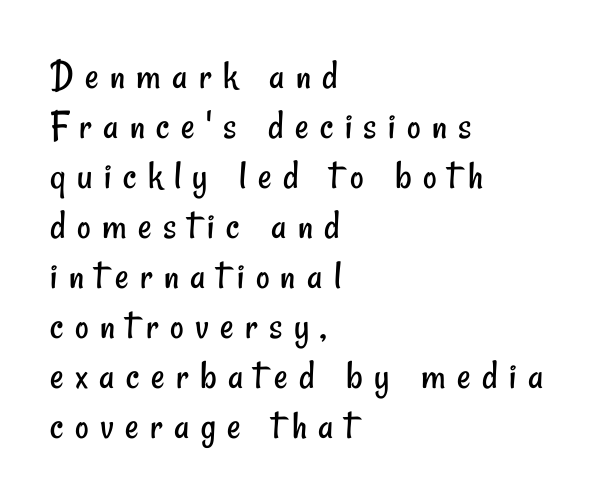
The image shows 42 px regular-weight, condensed sans-serif type; set left-aligned, line spacing 1.19x, unusually wide letter spacing (+0.27 em), not underlined; low stroke contrast and a small x-height.
